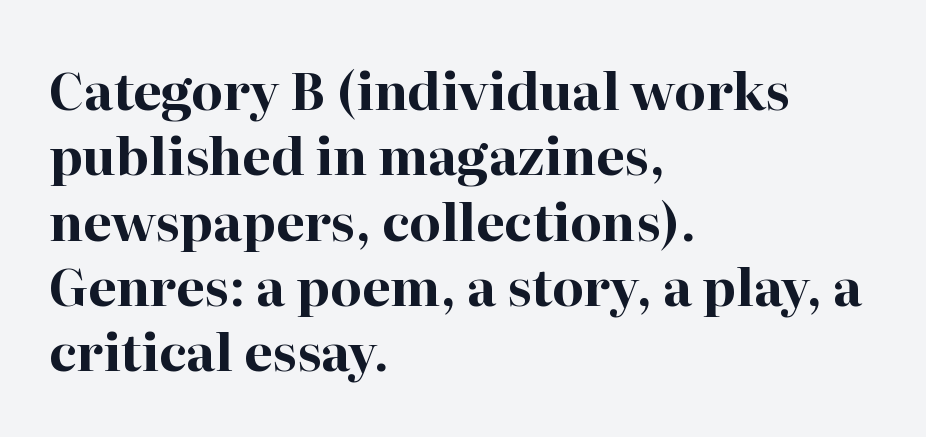
{"serif": "yes", "italic": "no", "bold": "yes", "weight": "bold", "width": "normal", "stroke_contrast": "high", "x_height": "medium", "monospaced": "no", "underline": "no", "align": "left", "line_spacing": "normal", "line_spacing_ratio": 1.28, "letter_spacing": "normal", "letter_spacing_em": 0.0, "glyph_px": 51}
